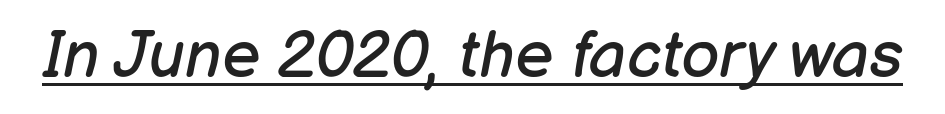
Q: Is the text bold? A: No.
Q: Is the text italic (slanted)? A: Yes, it leans right by about 12 degrees.
Q: Is the text underlined? A: Yes.
Q: Is the spacing between letters normal or unusually wide? A: Normal.
Q: Width (condensed, normal, or wide)? A: Normal.
Q: Stroke contrast? A: Low.
Q: x-height? A: Medium.
Q: Monospaced? A: No.
